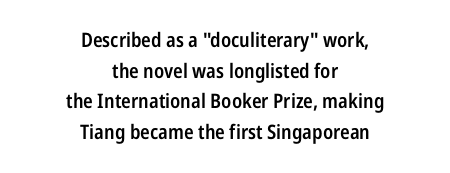
Q: Is the text bold? A: Semi-bold.
Q: Is the text italic (slanted)? A: No, it is upright.
Q: Is the text underlined? A: No.
Q: How is the paragraph aligned? A: Centered.
Q: Is the spacing between letters normal or unusually wide? A: Normal.
Q: Is the spacing between lines tight, normal or loose? A: Normal.
